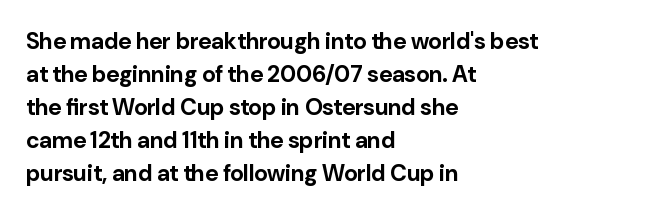
Q: Is the text bold? A: Yes.
Q: Is the text italic (slanted)? A: No, it is upright.
Q: Is the text underlined? A: No.
Q: How is the paragraph aligned? A: Left-aligned.
Q: Is the spacing between letters normal or unusually wide? A: Normal.
Q: Is the spacing between lines tight, normal or loose? A: Normal.
